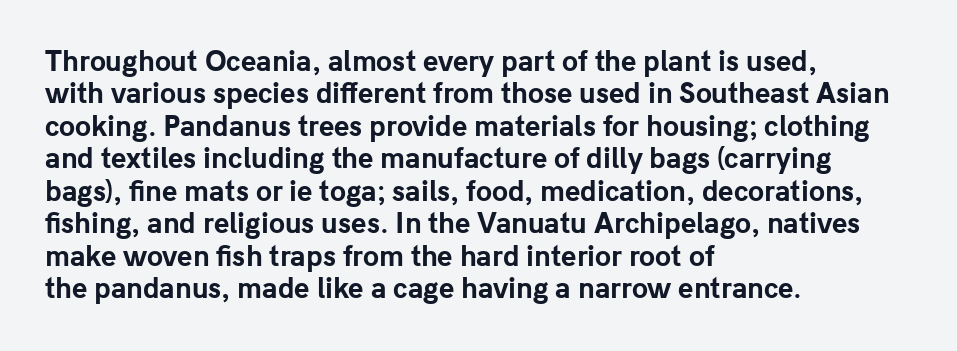
The image shows 26 px bold type, upright; set left-aligned, normal line spacing (1.25x), normal letter spacing, not underlined.
